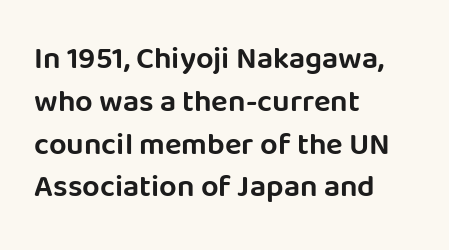
The image shows 31 px sans-serif type, upright; set left-aligned, normal line spacing (1.38x), normal letter spacing, not underlined; low stroke contrast and a large x-height.
